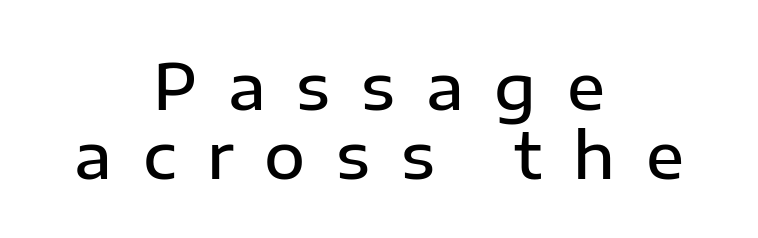
{"serif": "no", "italic": "no", "bold": "semi", "weight": "semibold", "width": "normal", "stroke_contrast": "low", "x_height": "medium", "monospaced": "no", "underline": "no", "align": "center", "line_spacing": "tight", "line_spacing_ratio": 1.09, "letter_spacing": "wide", "letter_spacing_em": 0.49, "glyph_px": 63}
